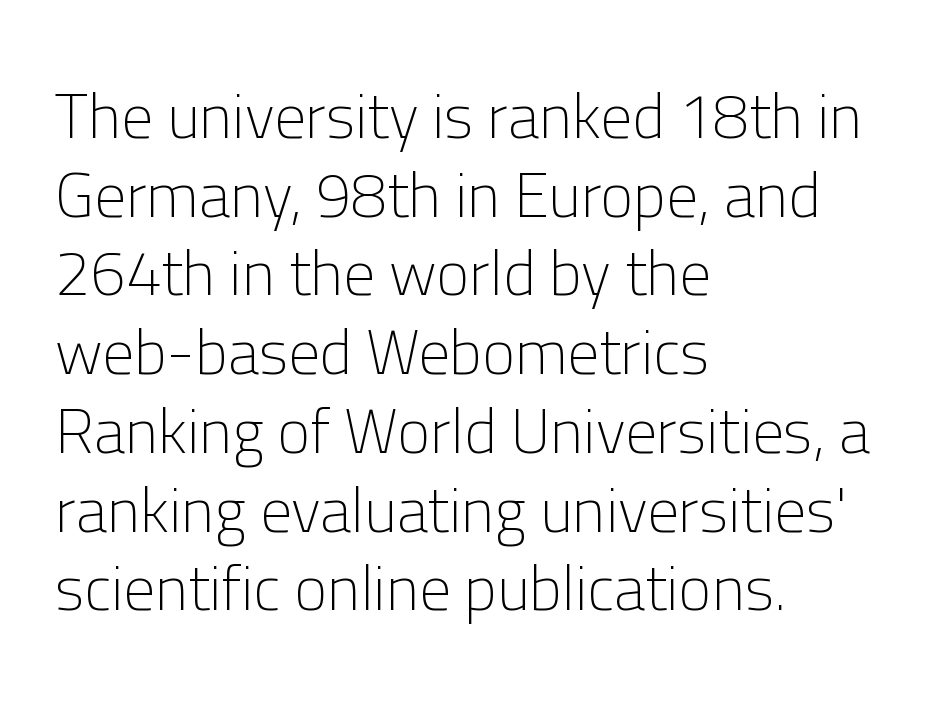
Q: Is the text bold? A: No.
Q: Is the text italic (slanted)? A: No, it is upright.
Q: Is the typeface a serif or a sans-serif typeface? A: Sans-serif.
Q: Is the text underlined? A: No.
Q: How is the paragraph aligned? A: Left-aligned.
Q: Is the spacing between letters normal or unusually wide? A: Normal.
Q: Is the spacing between lines tight, normal or loose? A: Normal.
Q: Width (condensed, normal, or wide)? A: Normal.
Q: Stroke contrast? A: Low.
Q: x-height? A: Medium.
Q: Monospaced? A: No.
